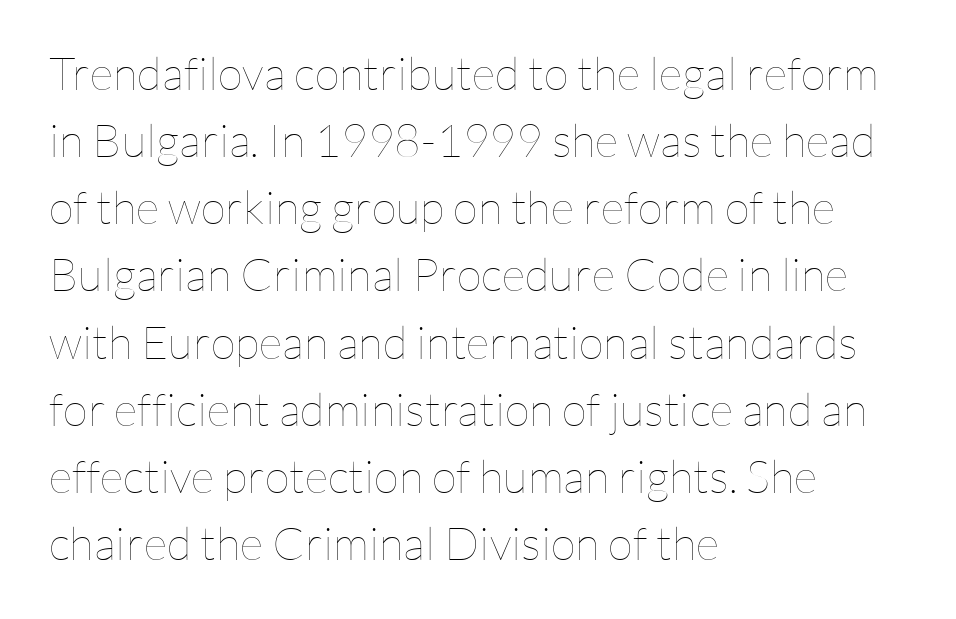
{"italic": "no", "bold": "no", "weight": "thin", "width": "normal", "stroke_contrast": "low", "x_height": "medium", "monospaced": "no", "underline": "no", "align": "left", "line_spacing": "normal", "line_spacing_ratio": 1.46, "letter_spacing": "normal", "letter_spacing_em": 0.0, "glyph_px": 46}
